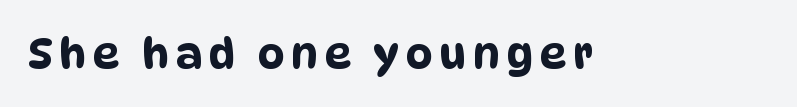
Q: Is the typeface a serif or a sans-serif typeface? A: Sans-serif.
Q: Is the text underlined? A: No.
Q: Width (condensed, normal, or wide)? A: Condensed.
Q: Stroke contrast? A: Low.
Q: x-height? A: Large.
Q: Monospaced? A: No.
